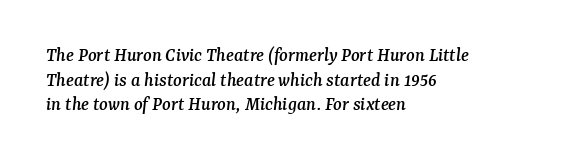
The image shows 20 px text type, italic (leaning right); set left-aligned, line spacing 1.23x, normal letter spacing, not underlined.
